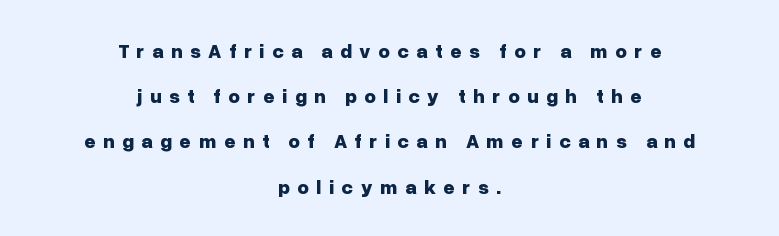
Q: Is the text bold? A: Yes.
Q: Is the text italic (slanted)? A: No, it is upright.
Q: Is the text underlined? A: No.
Q: How is the paragraph aligned? A: Centered.
Q: Is the spacing between letters normal or unusually wide? A: Unusually wide.
Q: Is the spacing between lines tight, normal or loose? A: Loose.
